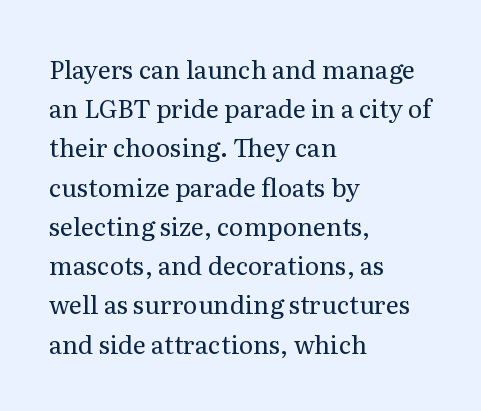
The image shows 25 px text type, upright; set left-aligned, normal line spacing (1.57x), normal letter spacing, not underlined.
